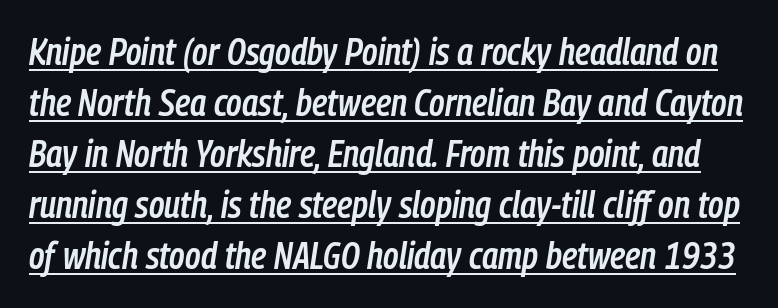
{"italic": "yes", "lean": "right", "slant_degrees": 9, "bold": "semi", "weight": "semibold", "width": "condensed", "stroke_contrast": "low", "x_height": "medium", "monospaced": "no", "underline": "yes", "line_spacing": "normal", "line_spacing_ratio": 1.38, "letter_spacing": "normal", "letter_spacing_em": 0.0, "glyph_px": 37}
